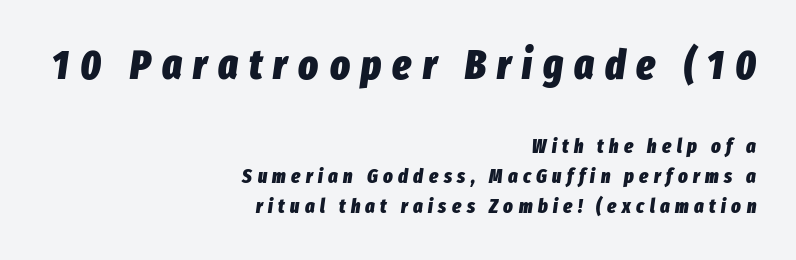
Q: Is the text bold? A: Yes.
Q: Is the text italic (slanted)? A: Yes, it leans right by about 8 degrees.
Q: Is the text underlined? A: No.
Q: How is the paragraph aligned? A: Right-aligned.
Q: Is the spacing between letters normal or unusually wide? A: Unusually wide.
Q: Is the spacing between lines tight, normal or loose? A: Normal.
Q: Which block of text is set in a larger size, the first (top) or the second (bottom)? A: The first (top) one.
Q: Width (condensed, normal, or wide)? A: Condensed.
Q: Stroke contrast? A: Low.
Q: x-height? A: Medium.
Q: Monospaced? A: No.
